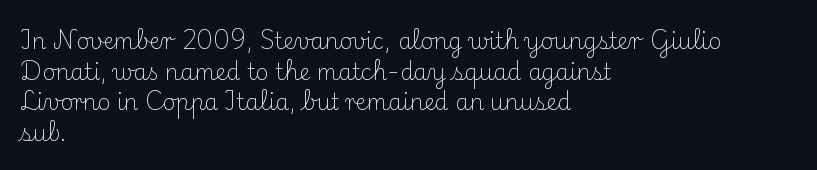
The image shows 22 px text type, upright; set left-aligned, normal line spacing (1.39x), normal letter spacing, not underlined.
